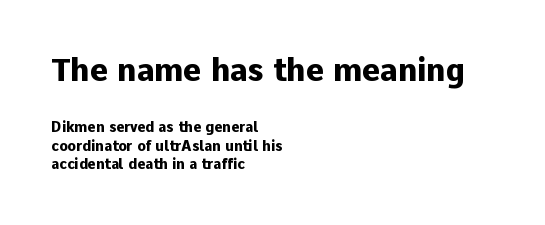
{"serif": "no", "italic": "no", "bold": "yes", "weight": "heavy", "width": "normal", "stroke_contrast": "low", "x_height": "medium", "monospaced": "no", "underline": "no", "align": "left", "line_spacing": "normal", "line_spacing_ratio": 1.35, "letter_spacing": "normal", "letter_spacing_em": 0.0, "larger_block": "first", "size_ratio": 2.21, "glyph_px": 31}
